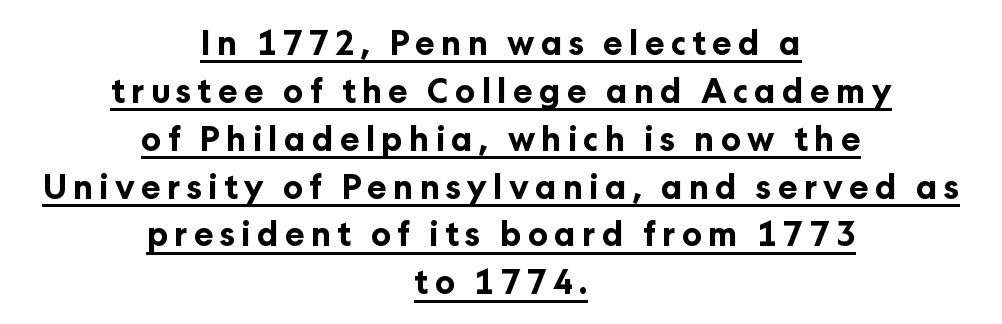
{"serif": "no", "italic": "no", "bold": "yes", "weight": "bold", "width": "normal", "stroke_contrast": "low", "x_height": "medium", "monospaced": "no", "underline": "yes", "align": "center", "line_spacing": "normal", "line_spacing_ratio": 1.45, "glyph_px": 33}
